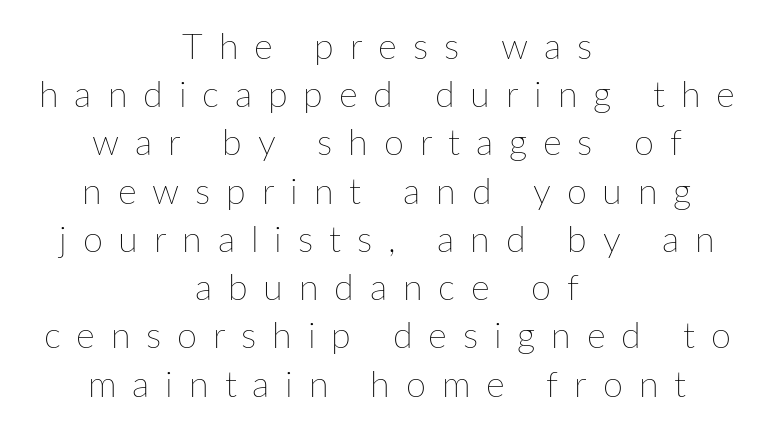
Q: Is the text bold? A: No.
Q: Is the text italic (slanted)? A: No, it is upright.
Q: Is the text underlined? A: No.
Q: How is the paragraph aligned? A: Centered.
Q: Is the spacing between letters normal or unusually wide? A: Unusually wide.
Q: Is the spacing between lines tight, normal or loose? A: Normal.
Q: Width (condensed, normal, or wide)? A: Normal.
Q: Stroke contrast? A: Low.
Q: x-height? A: Medium.
Q: Monospaced? A: No.
